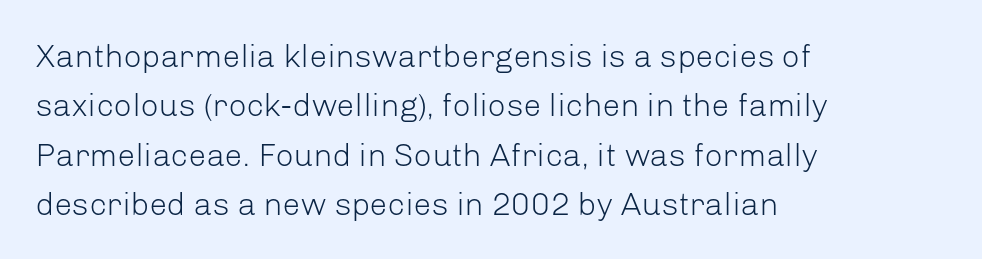
The rendering shows plain stroke endings on the letterforms — a sans-serif design. Stem width sits at or under what a default text font uses. Line spacing here is normal. Nobody drew a line under any word here. Tracking here is standard; glyphs follow each other at the usual distance. Note the varied advance widths — an 'i' is clearly narrower than an 'm'.
